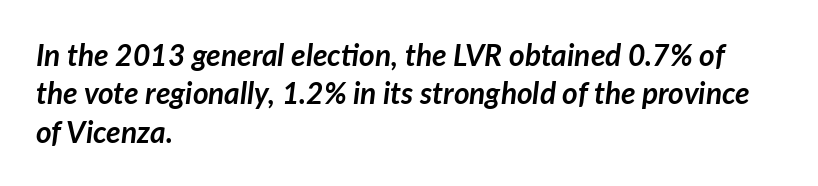
Q: Is the text bold? A: Yes.
Q: Is the text italic (slanted)? A: Yes, it leans right by about 7 degrees.
Q: Is the text underlined? A: No.
Q: How is the paragraph aligned? A: Left-aligned.
Q: Is the spacing between letters normal or unusually wide? A: Normal.
Q: Is the spacing between lines tight, normal or loose? A: Normal.
Q: Width (condensed, normal, or wide)? A: Normal.
Q: Stroke contrast? A: Low.
Q: x-height? A: Medium.
Q: Monospaced? A: No.
